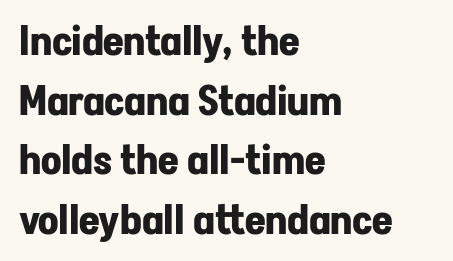
Q: Is the text bold? A: Yes.
Q: Is the text italic (slanted)? A: No, it is upright.
Q: Is the typeface a serif or a sans-serif typeface? A: Sans-serif.
Q: Is the text underlined? A: No.
Q: How is the paragraph aligned? A: Left-aligned.
Q: Is the spacing between letters normal or unusually wide? A: Normal.
Q: Is the spacing between lines tight, normal or loose? A: Normal.
Q: Width (condensed, normal, or wide)? A: Normal.
Q: Stroke contrast? A: Low.
Q: x-height? A: Medium.
Q: Monospaced? A: No.
